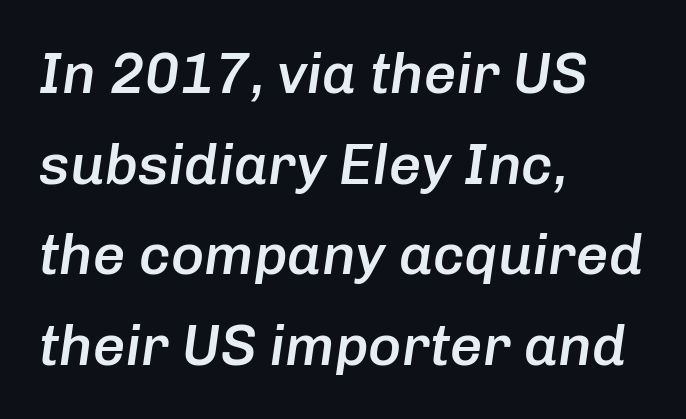
{"italic": "yes", "lean": "right", "slant_degrees": 8, "bold": "semi", "weight": "semibold", "width": "normal", "stroke_contrast": "low", "x_height": "medium", "monospaced": "no", "underline": "no", "align": "left", "line_spacing": "normal", "line_spacing_ratio": 1.59, "letter_spacing": "normal", "letter_spacing_em": 0.0, "glyph_px": 57}
